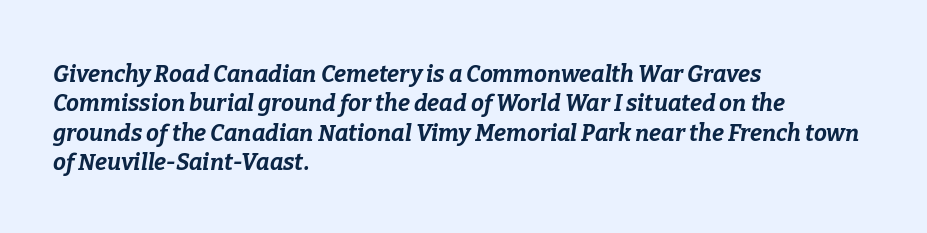
Is the block centered? No — it sits flush against the left margin. You'd pick this weight for a headline — it's a proper bold. An italicized treatment has been applied to the whole sample. Reading down the column, the eye jumps a familiar distance to each next line.
